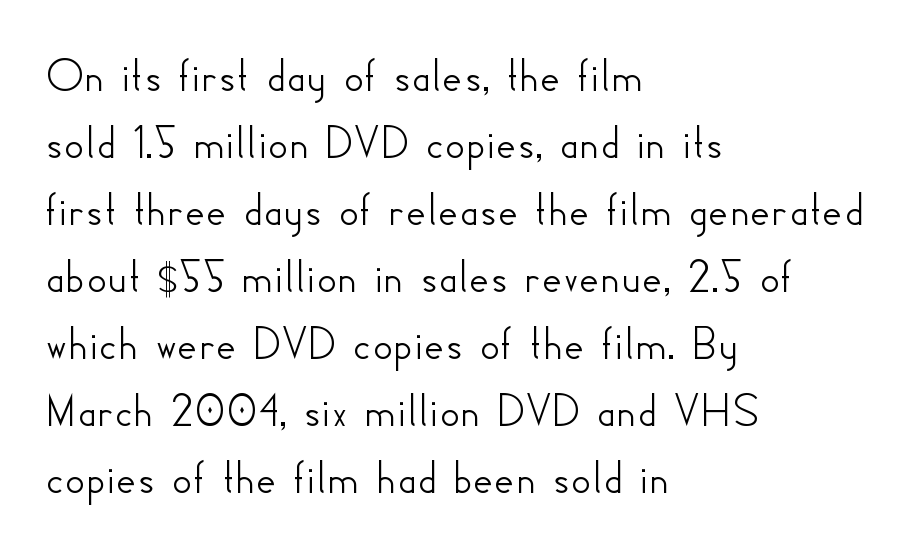
Q: Is the text italic (slanted)? A: No, it is upright.
Q: Is the typeface a serif or a sans-serif typeface? A: Sans-serif.
Q: Is the text underlined? A: No.
Q: How is the paragraph aligned? A: Left-aligned.
Q: Is the spacing between letters normal or unusually wide? A: Normal.
Q: Is the spacing between lines tight, normal or loose? A: Normal.
Q: Width (condensed, normal, or wide)? A: Normal.
Q: Stroke contrast? A: Low.
Q: x-height? A: Small.
Q: Monospaced? A: No.
